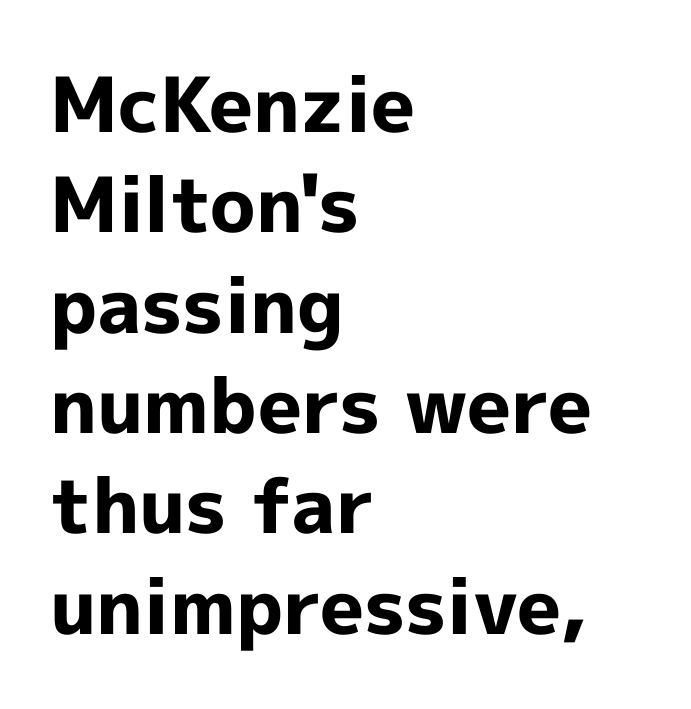
The image shows 76 px bold sans-serif type, upright; set left-aligned, normal line spacing (1.32x), normal letter spacing, not underlined; a medium x-height.
